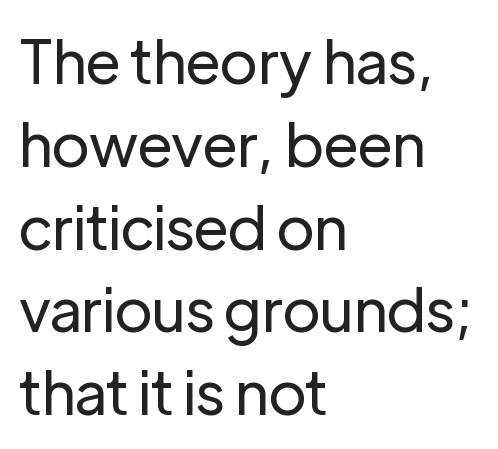
{"serif": "no", "italic": "no", "bold": "no", "weight": "regular", "width": "normal", "stroke_contrast": "low", "x_height": "medium", "monospaced": "no", "underline": "no", "align": "left", "line_spacing": "normal", "line_spacing_ratio": 1.38, "letter_spacing": "normal", "letter_spacing_em": 0.0, "glyph_px": 60}
